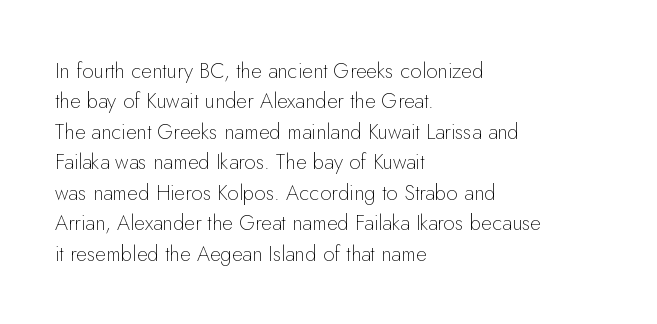
Letter spacing: default. Ink coverage per letter is moderate at most. The rag falls on the right side of this text block. Descenders are the only things crossing below the line. This block has exactly the height ordinary leading produces. This is the regular roman posture of the typeface.
